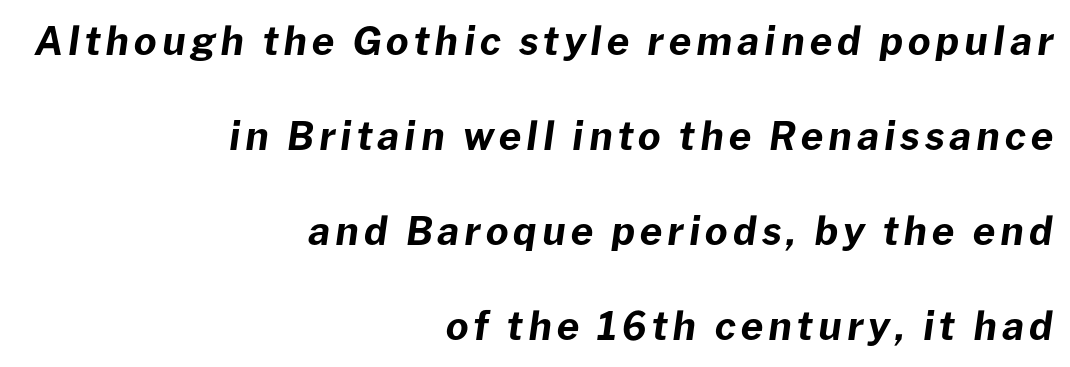
The image shows 39 px bold type, italic (leaning right); set right-aligned, loose line spacing (2.44x), not underlined; low stroke contrast and a medium x-height.
